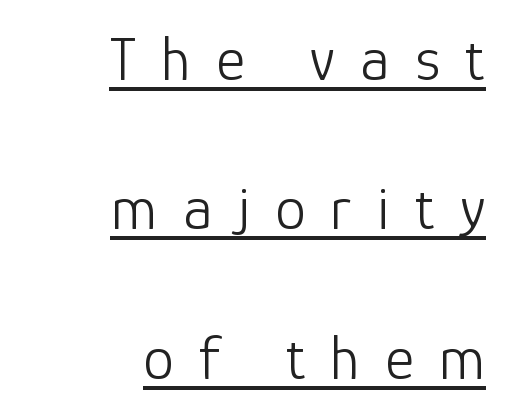
{"serif": "no", "italic": "no", "bold": "no", "weight": "light", "width": "normal", "stroke_contrast": "low", "x_height": "medium", "monospaced": "no", "underline": "yes", "align": "right", "line_spacing": "loose", "line_spacing_ratio": 2.41, "letter_spacing": "wide", "letter_spacing_em": 0.41, "glyph_px": 62}
